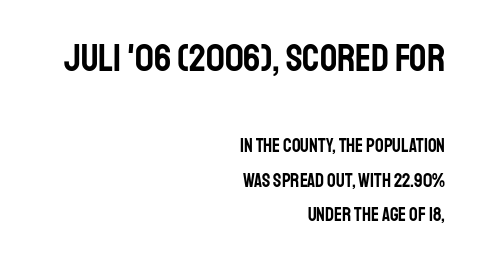
Q: Is the text italic (slanted)? A: No, it is upright.
Q: Is the typeface a serif or a sans-serif typeface? A: Sans-serif.
Q: Is the text underlined? A: No.
Q: How is the paragraph aligned? A: Right-aligned.
Q: Is the spacing between letters normal or unusually wide? A: Normal.
Q: Which block of text is set in a larger size, the first (top) or the second (bottom)? A: The first (top) one.
Q: Width (condensed, normal, or wide)? A: Condensed.
Q: Stroke contrast? A: Low.
Q: x-height? A: Large.
Q: Monospaced? A: No.
